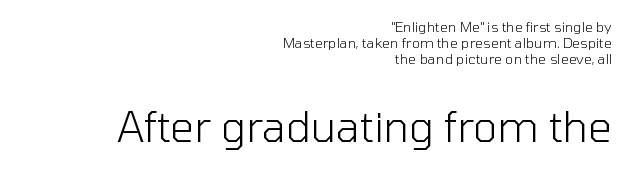
Q: Is the text bold? A: No.
Q: Is the text italic (slanted)? A: No, it is upright.
Q: Is the typeface a serif or a sans-serif typeface? A: Sans-serif.
Q: Is the text underlined? A: No.
Q: How is the paragraph aligned? A: Right-aligned.
Q: Is the spacing between letters normal or unusually wide? A: Normal.
Q: Is the spacing between lines tight, normal or loose? A: Tight.
Q: Which block of text is set in a larger size, the first (top) or the second (bottom)? A: The second (bottom) one.
Q: Width (condensed, normal, or wide)? A: Normal.
Q: Stroke contrast? A: Low.
Q: x-height? A: Medium.
Q: Monospaced? A: No.
